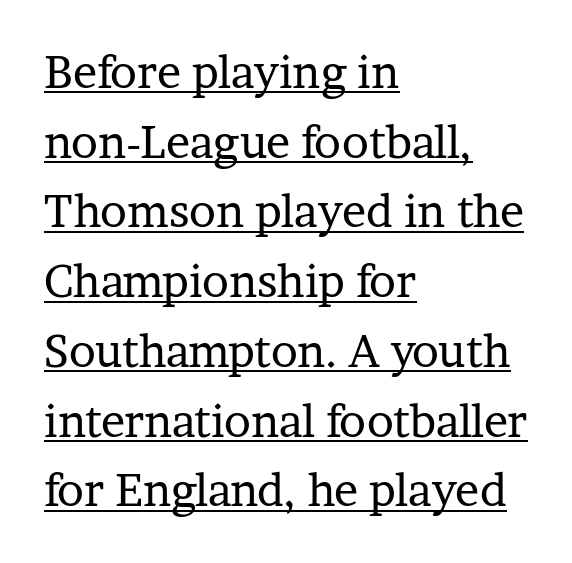
{"serif": "yes", "italic": "no", "bold": "no", "weight": "regular", "width": "normal", "stroke_contrast": "low", "x_height": "medium", "monospaced": "no", "underline": "yes", "align": "left", "line_spacing": "normal", "line_spacing_ratio": 1.55, "letter_spacing": "normal", "letter_spacing_em": 0.0, "glyph_px": 45}
